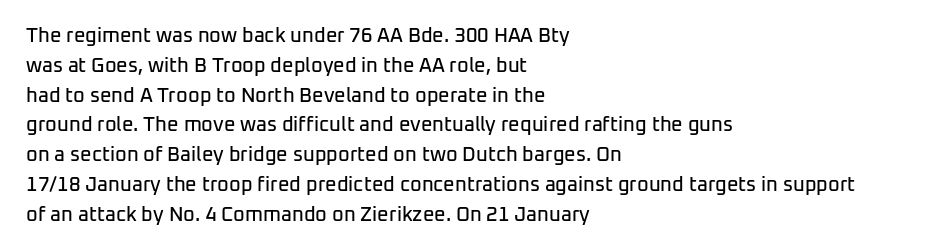
{"italic": "no", "underline": "no", "align": "left", "line_spacing": "normal", "line_spacing_ratio": 1.49, "letter_spacing": "normal", "letter_spacing_em": 0.0, "glyph_px": 20}
